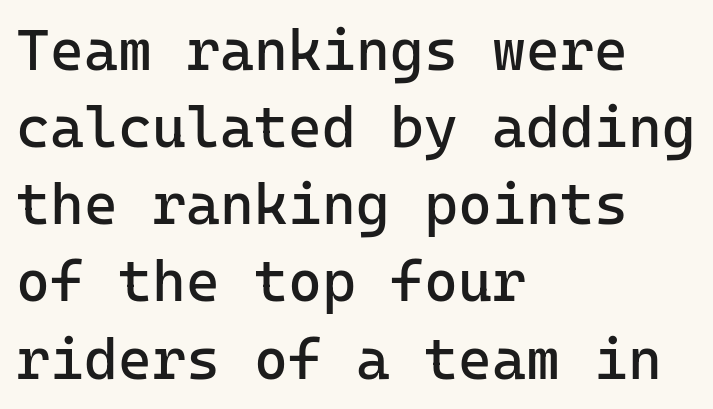
The image shows 58 px regular-weight sans-serif type, upright; set left-aligned, normal line spacing (1.33x), normal letter spacing, not underlined; low stroke contrast and a medium x-height.
